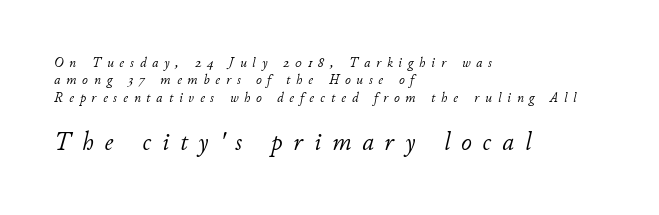
{"italic": "yes", "lean": "right", "slant_degrees": 11, "bold": "no", "underline": "no", "align": "left", "line_spacing_ratio": 1.24, "letter_spacing": "wide", "letter_spacing_em": 0.42, "larger_block": "second", "size_ratio": 1.86, "glyph_px": 26}
